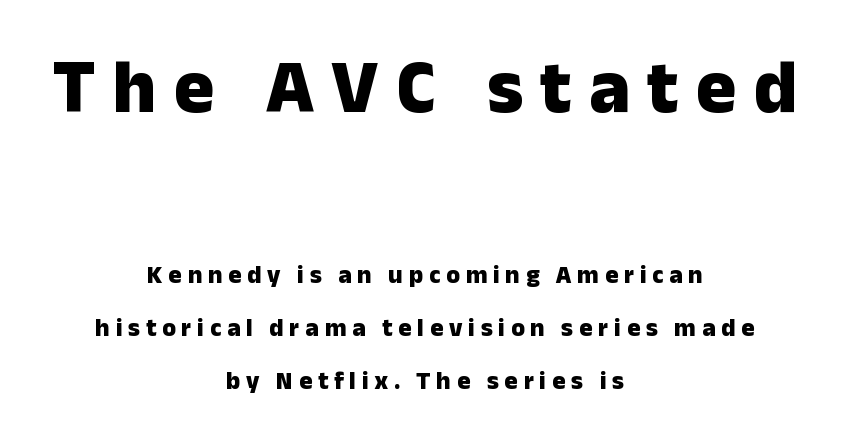
Is this a fixed-width face? No — the glyphs have proportional, varying widths. Every stem runs plumb, perpendicular to the baseline. A typesetter would call this heavily tracked-out type. Notice how thick the strokes are: this is what a full bold looks like. Of the two passages, the one on top uses the larger point size.
